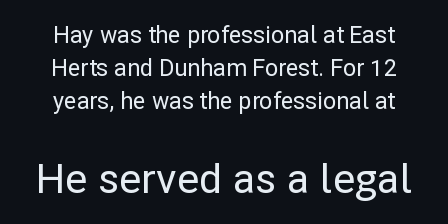
{"serif": "no", "italic": "no", "width": "normal", "stroke_contrast": "low", "x_height": "medium", "monospaced": "no", "underline": "no", "align": "center", "line_spacing": "normal", "line_spacing_ratio": 1.44, "letter_spacing": "normal", "letter_spacing_em": 0.0, "larger_block": "second", "size_ratio": 1.78, "glyph_px": 41}
